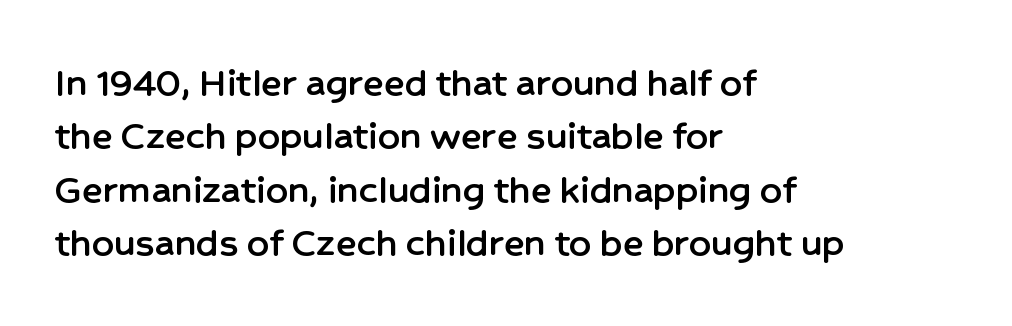
Q: Is the text italic (slanted)? A: No, it is upright.
Q: Is the typeface a serif or a sans-serif typeface? A: Sans-serif.
Q: Is the text underlined? A: No.
Q: How is the paragraph aligned? A: Left-aligned.
Q: Is the spacing between letters normal or unusually wide? A: Normal.
Q: Width (condensed, normal, or wide)? A: Normal.
Q: Stroke contrast? A: Low.
Q: x-height? A: Medium.
Q: Monospaced? A: No.
